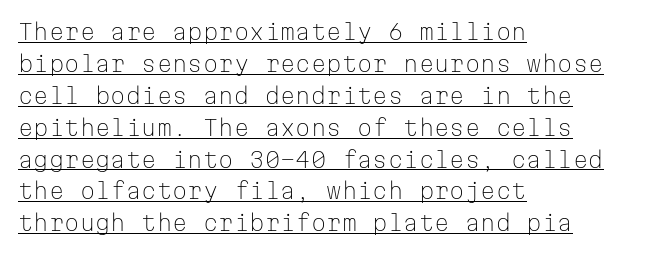
{"italic": "no", "bold": "no", "underline": "yes", "align": "left", "line_spacing": "normal", "line_spacing_ratio": 1.45, "letter_spacing": "normal", "letter_spacing_em": 0.0, "glyph_px": 22}
